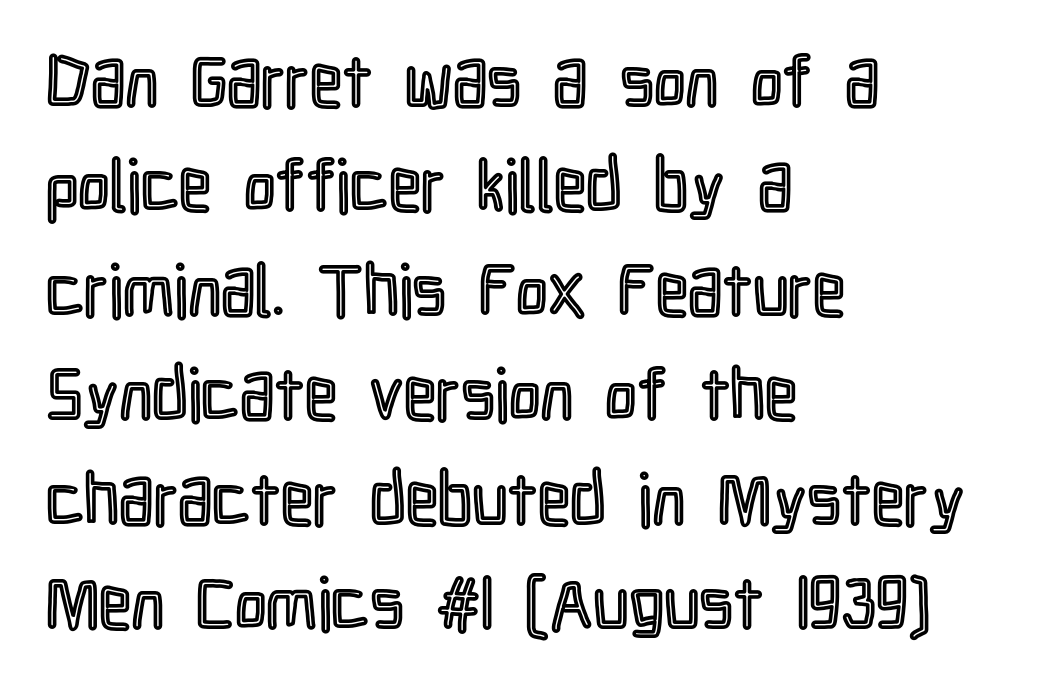
{"italic": "no", "width": "condensed", "x_height": "medium", "monospaced": "no", "underline": "no", "align": "left", "line_spacing": "normal", "line_spacing_ratio": 1.45, "letter_spacing": "normal", "letter_spacing_em": 0.0, "glyph_px": 72}
